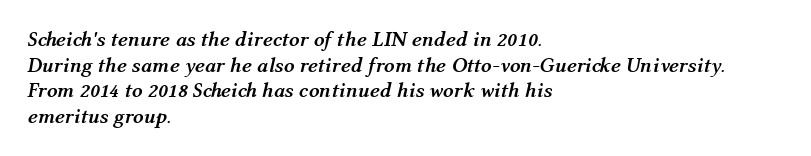
The image shows 21 px bold type, italic (leaning right); set left-aligned, line spacing 1.22x, normal letter spacing, not underlined.
